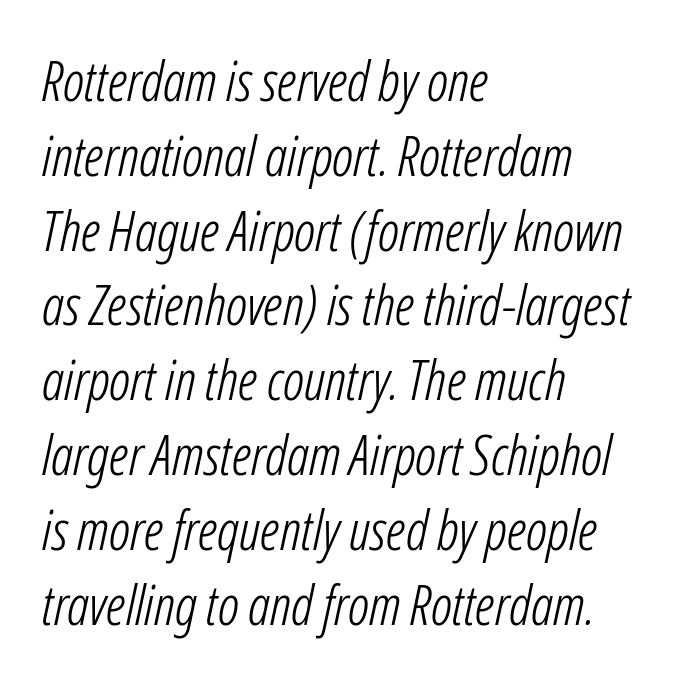
The image shows 55 px light, condensed type, italic (leaning right); set left-aligned, normal line spacing (1.36x), normal letter spacing, not underlined; low stroke contrast and a medium x-height.
